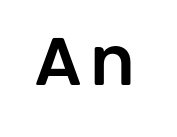
{"serif": "no", "italic": "no", "width": "normal", "stroke_contrast": "low", "x_height": "large", "monospaced": "no", "underline": "no", "glyph_px": 68}
